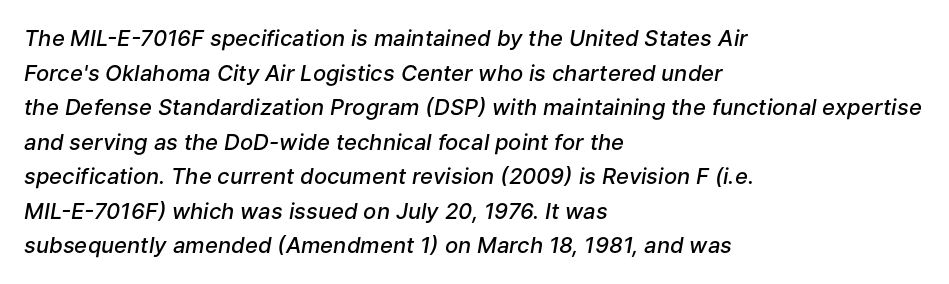
{"italic": "yes", "lean": "right", "slant_degrees": 9, "bold": "semi", "underline": "no", "align": "left", "line_spacing": "normal", "line_spacing_ratio": 1.57, "letter_spacing": "normal", "letter_spacing_em": 0.0, "glyph_px": 22}
